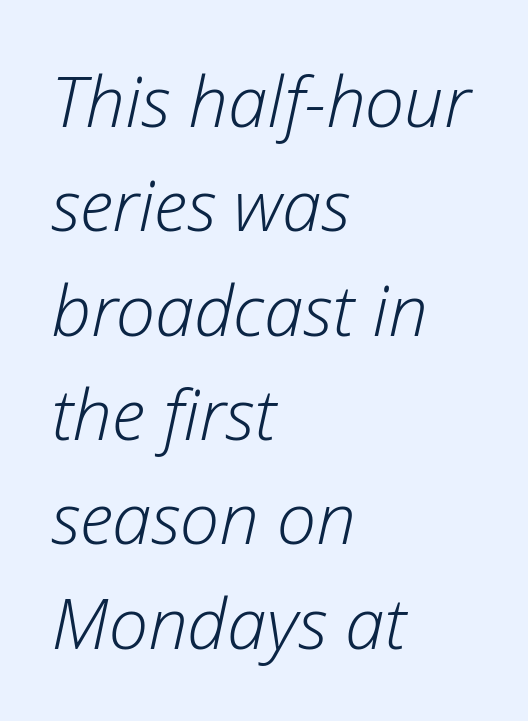
The image shows 71 px light type, italic (leaning right); set left-aligned, normal line spacing (1.47x), normal letter spacing, not underlined; low stroke contrast and a medium x-height.
